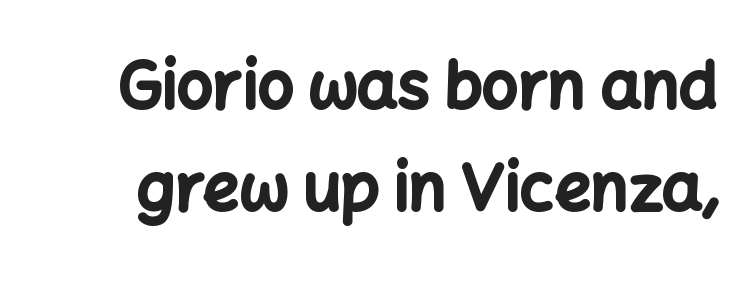
The image shows 64 px bold sans-serif type, upright; set normal line spacing (1.59x), normal letter spacing, not underlined; low stroke contrast and a medium x-height.
